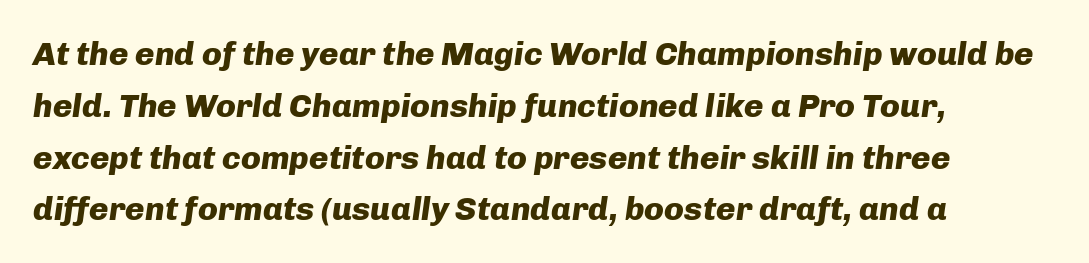
The image shows 33 px heavy type, italic (leaning right); set left-aligned, normal line spacing (1.57x), normal letter spacing, not underlined; low stroke contrast and a medium x-height.
